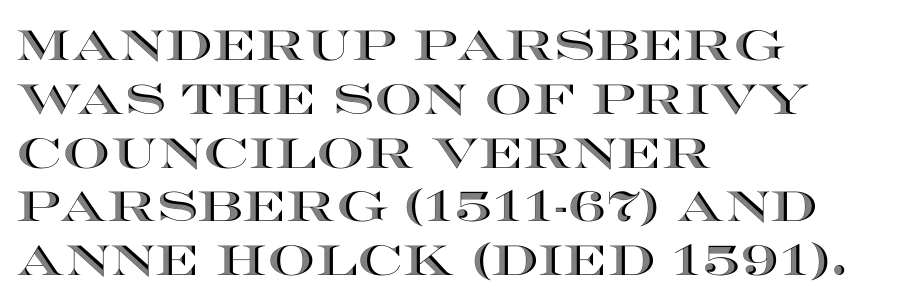
The image shows 42 px wide type, upright; set left-aligned, normal line spacing (1.28x), normal letter spacing, not underlined; a large x-height.
